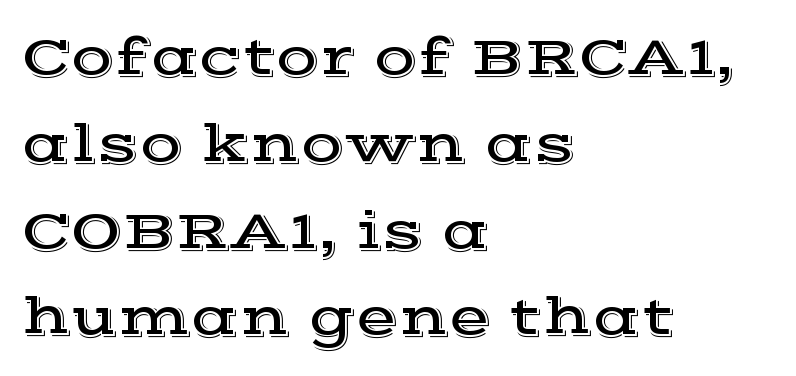
{"serif": "yes", "italic": "no", "width": "wide", "x_height": "medium", "monospaced": "no", "underline": "no", "align": "left", "line_spacing": "normal", "line_spacing_ratio": 1.55, "letter_spacing": "normal", "letter_spacing_em": 0.0, "glyph_px": 56}
